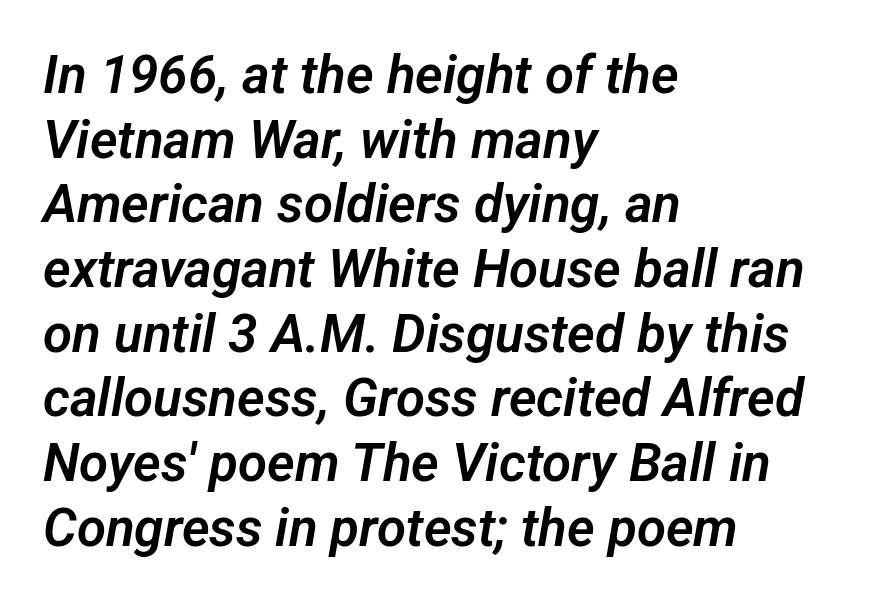
The image shows 53 px sans-serif type; set left-aligned, line spacing 1.22x, normal letter spacing, not underlined; low stroke contrast and a medium x-height.
